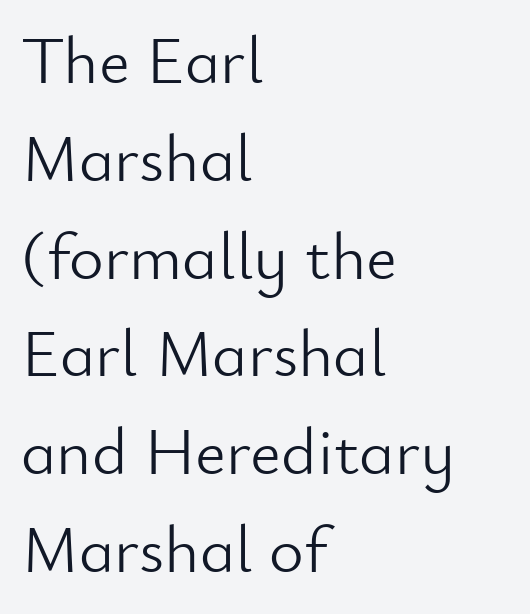
Unlike a traditional serif, this face leaves its strokes unadorned. Each word holds together tightly as a unit, with standard inter-letter gaps. Check the space under the baseline: it is left empty. Note the varied advance widths — an 'i' is clearly narrower than an 'm'. The compositor pushed each line to the left boundary.
